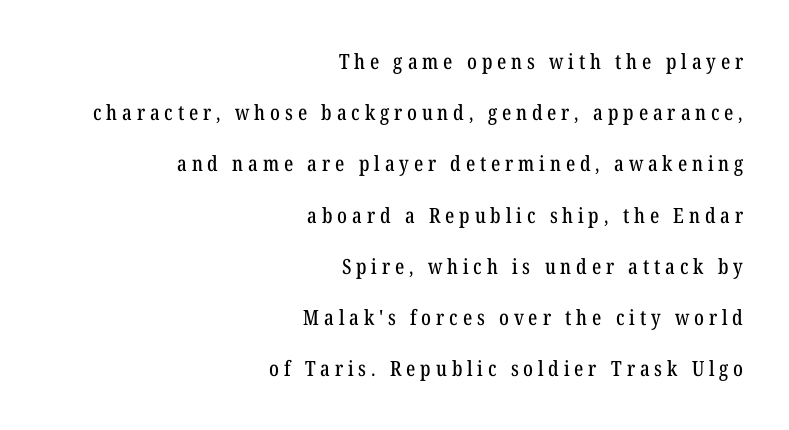
Short and long lines alike share a common ending point at right. Does the leading feel generous? Absolutely, it's lavish. Display-style spreading of the glyphs; the letterfit is very open. Quick note: not italic, upright. Quick note: underline off.
